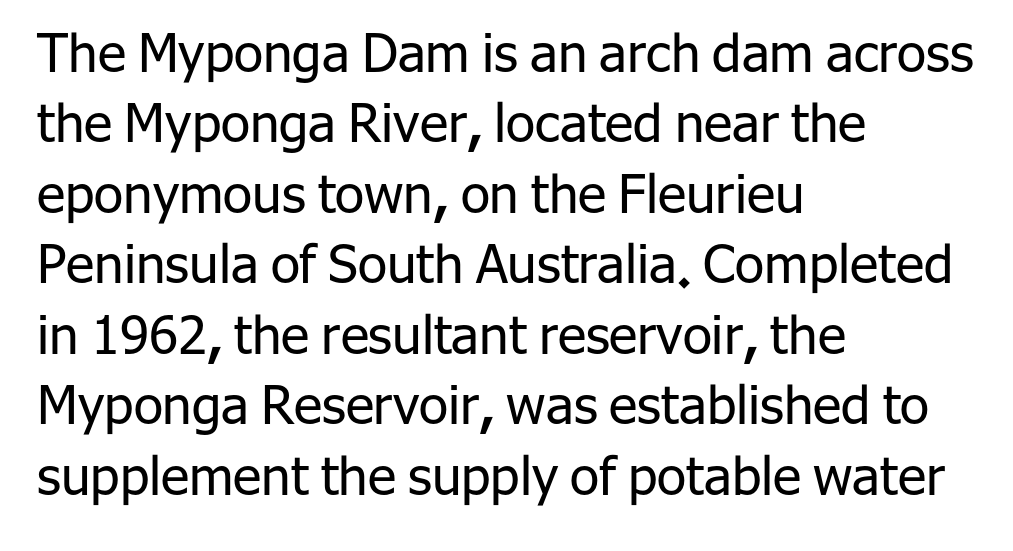
The image shows 53 px regular-weight sans-serif type, upright; set left-aligned, normal line spacing (1.33x), normal letter spacing, not underlined; low stroke contrast and a medium x-height.
